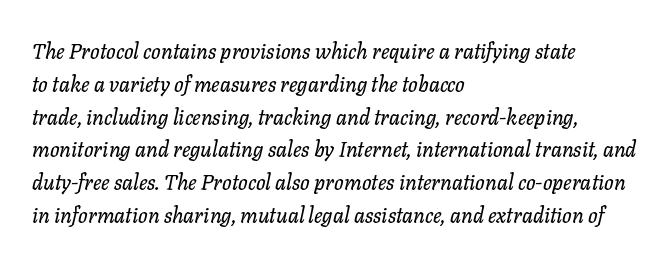
The image shows 21 px text type, italic (leaning right); set left-aligned, normal line spacing (1.56x), normal letter spacing, not underlined.
